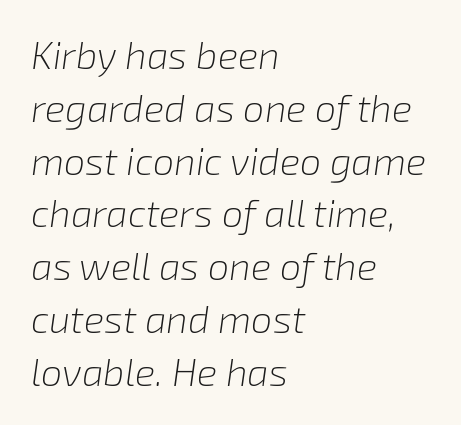
The image shows 38 px light type, italic (leaning right); set left-aligned, normal line spacing (1.39x), normal letter spacing, not underlined; low stroke contrast and a medium x-height.
